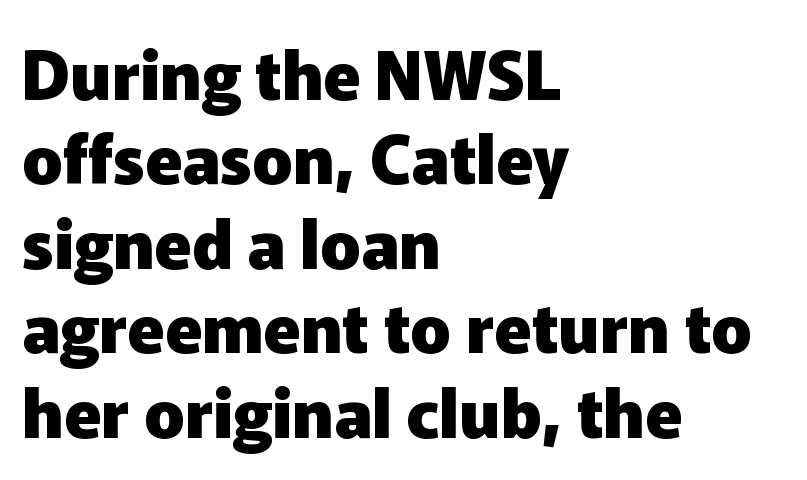
The image shows 67 px heavy sans-serif type, upright; set left-aligned, normal line spacing (1.26x), normal letter spacing, not underlined; low stroke contrast and a medium x-height.
